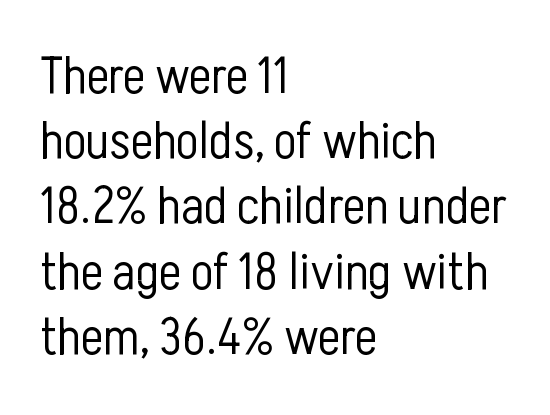
The image shows 53 px light, condensed sans-serif type, upright; set left-aligned, line spacing 1.23x, normal letter spacing, not underlined; low stroke contrast and a medium x-height.
